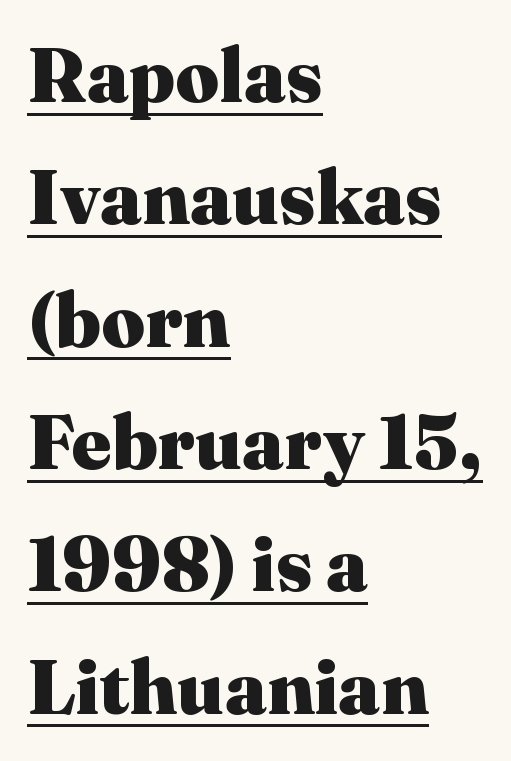
{"serif": "yes", "italic": "no", "bold": "yes", "weight": "heavy", "width": "normal", "stroke_contrast": "medium", "x_height": "medium", "monospaced": "no", "underline": "yes", "align": "left", "line_spacing": "normal", "line_spacing_ratio": 1.61, "letter_spacing": "normal", "letter_spacing_em": 0.0, "glyph_px": 76}
